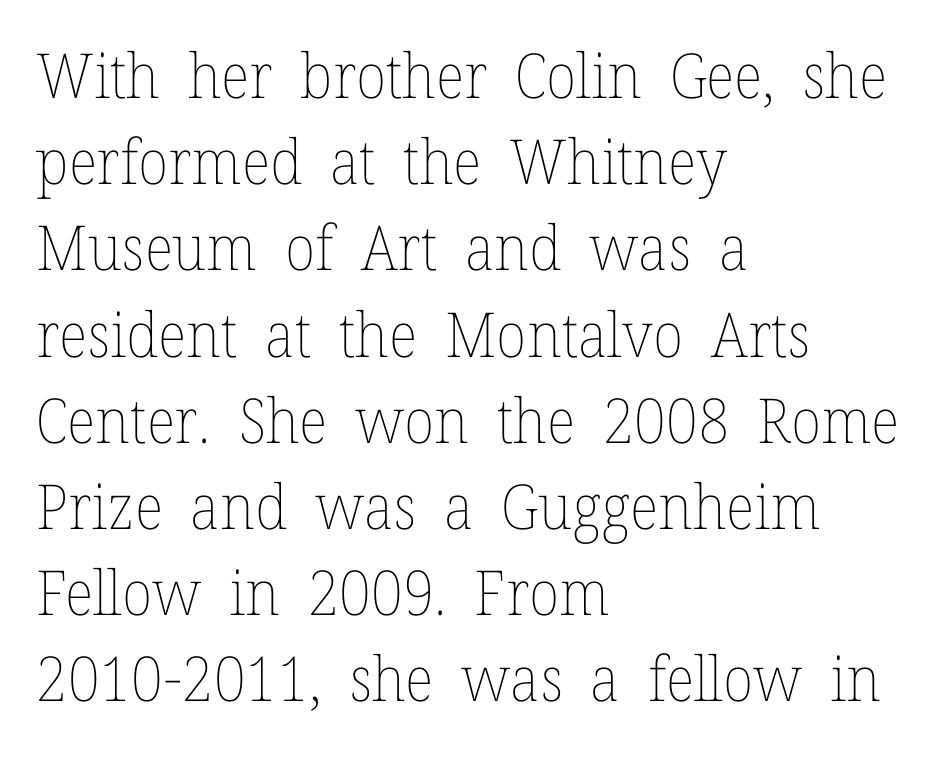
The image shows 62 px thin type, upright; set left-aligned, normal line spacing (1.39x), normal letter spacing, not underlined; low stroke contrast and a medium x-height.
